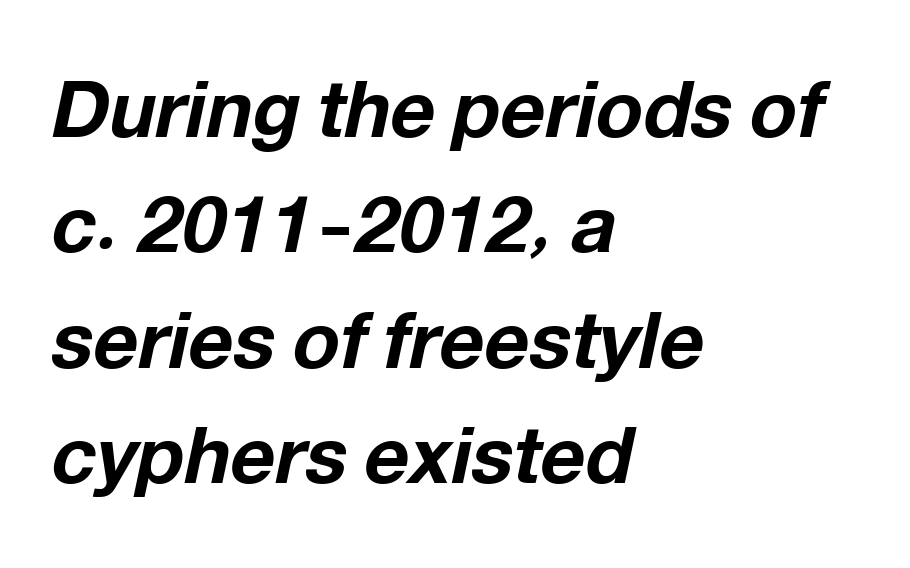
Reading down the column, the eye jumps a familiar distance to each next line. Line beginnings align vertically; line endings do not. The rendering keeps characters at their native spacing. Lines of text with bare space underneath. Each glyph is drawn with heavy, bold strokes.
